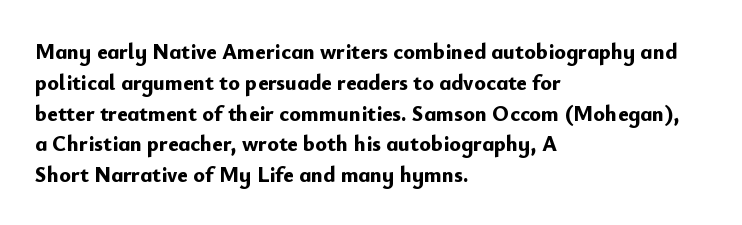
{"italic": "no", "bold": "yes", "underline": "no", "align": "left", "line_spacing": "normal", "line_spacing_ratio": 1.4, "letter_spacing": "normal", "letter_spacing_em": 0.0, "glyph_px": 22}
